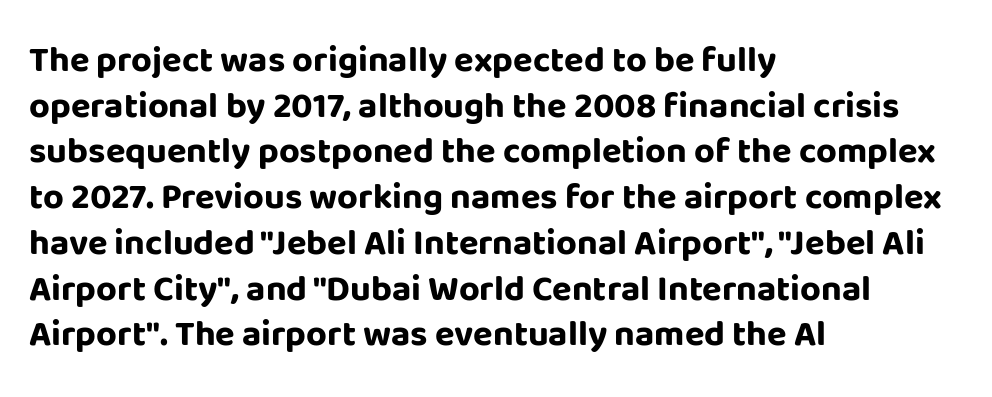
Q: Is the text bold? A: Yes.
Q: Is the text italic (slanted)? A: No, it is upright.
Q: Is the typeface a serif or a sans-serif typeface? A: Sans-serif.
Q: Is the text underlined? A: No.
Q: How is the paragraph aligned? A: Left-aligned.
Q: Is the spacing between letters normal or unusually wide? A: Normal.
Q: Is the spacing between lines tight, normal or loose? A: Normal.
Q: Width (condensed, normal, or wide)? A: Normal.
Q: Stroke contrast? A: Low.
Q: x-height? A: Large.
Q: Monospaced? A: No.
